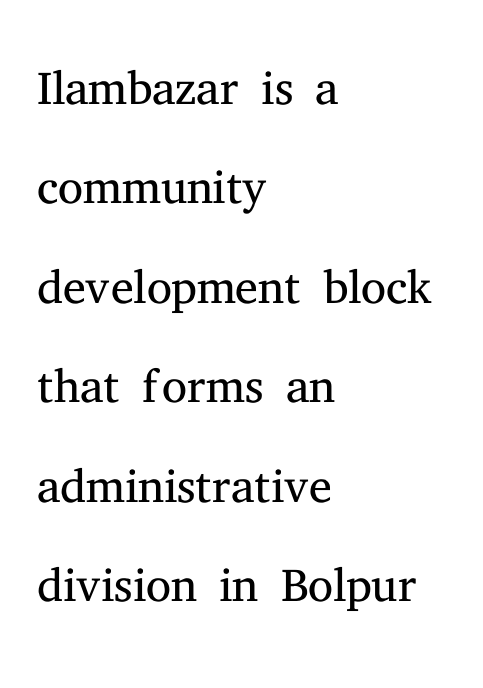
Q: Is the text bold? A: No.
Q: Is the text italic (slanted)? A: No, it is upright.
Q: Is the typeface a serif or a sans-serif typeface? A: Serif.
Q: Is the text underlined? A: No.
Q: How is the paragraph aligned? A: Left-aligned.
Q: Is the spacing between letters normal or unusually wide? A: Normal.
Q: Is the spacing between lines tight, normal or loose? A: Normal.
Q: Width (condensed, normal, or wide)? A: Normal.
Q: Stroke contrast? A: Medium.
Q: x-height? A: Medium.
Q: Monospaced? A: No.
